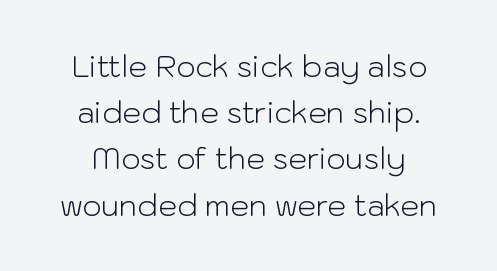
The image shows 30 px light sans-serif type, upright; set centered, normal line spacing (1.54x), normal letter spacing, not underlined; low stroke contrast and a medium x-height.
